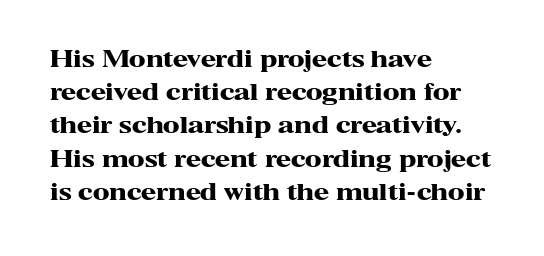
{"italic": "no", "bold": "yes", "underline": "no", "align": "left", "line_spacing": "normal", "line_spacing_ratio": 1.51, "letter_spacing": "normal", "letter_spacing_em": 0.0, "glyph_px": 22}
